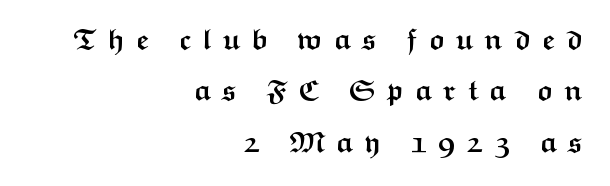
Q: Is the text bold? A: Yes.
Q: Is the text italic (slanted)? A: No, it is upright.
Q: Is the typeface a serif or a sans-serif typeface? A: Sans-serif.
Q: Is the text underlined? A: No.
Q: How is the paragraph aligned? A: Right-aligned.
Q: Is the spacing between letters normal or unusually wide? A: Unusually wide.
Q: Width (condensed, normal, or wide)? A: Wide.
Q: Stroke contrast? A: Medium.
Q: x-height? A: Medium.
Q: Monospaced? A: No.
